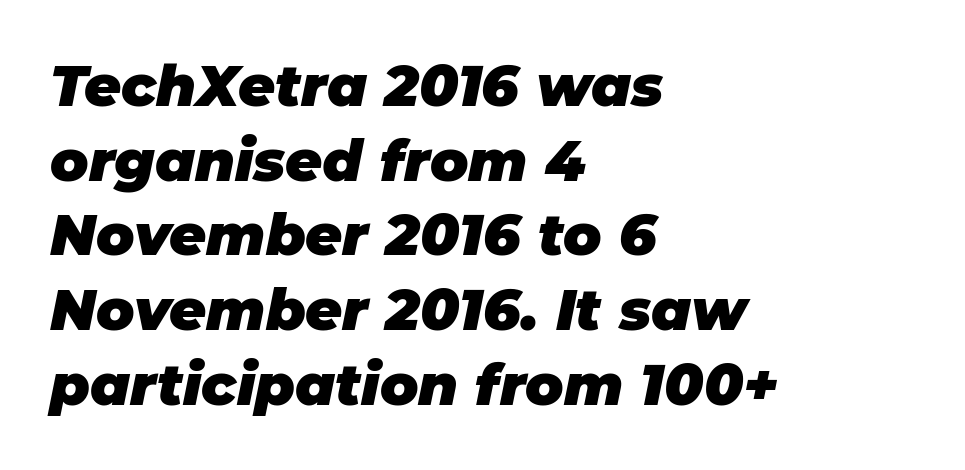
Look at the stroke-to-counter ratio: heavy, a bold. In terms of posture, this sample is oblique. Is there much room between lines? A standard amount, neither cramped nor airy. Line beginnings align vertically; line endings do not.
